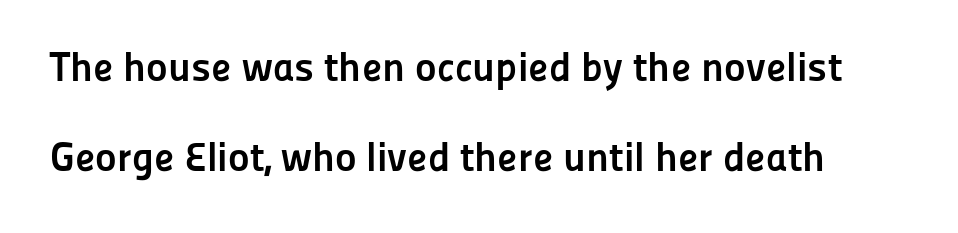
Q: Is the text bold? A: Yes.
Q: Is the text italic (slanted)? A: No, it is upright.
Q: Is the typeface a serif or a sans-serif typeface? A: Sans-serif.
Q: Is the text underlined? A: No.
Q: Is the spacing between letters normal or unusually wide? A: Normal.
Q: Is the spacing between lines tight, normal or loose? A: Loose.
Q: Width (condensed, normal, or wide)? A: Normal.
Q: Stroke contrast? A: Low.
Q: x-height? A: Medium.
Q: Monospaced? A: No.
